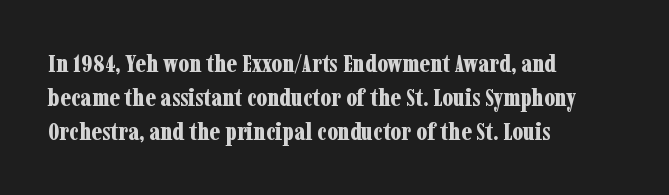
{"italic": "no", "bold": "yes", "underline": "no", "align": "left", "line_spacing": "normal", "line_spacing_ratio": 1.36, "letter_spacing": "normal", "letter_spacing_em": 0.0, "glyph_px": 25}
